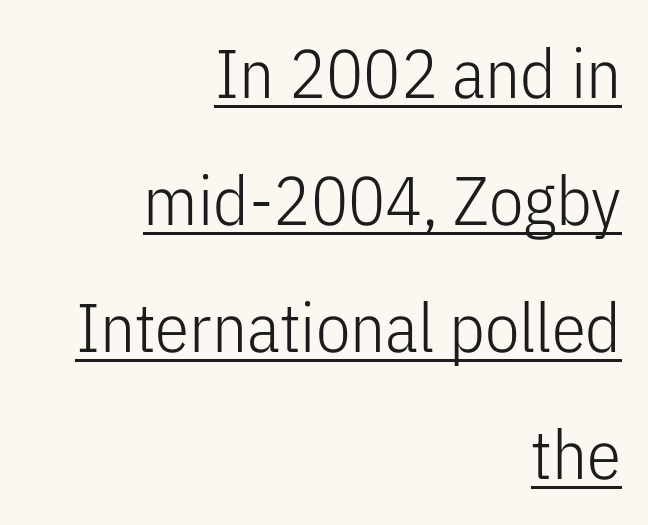
The text block is weighted toward the right margin, trailing off unevenly leftward. Is this a fixed-width face? No — the glyphs have proportional, varying widths. Regarding serifs, this sample does without them. Characters follow at the spacing the type designer built in. The lettering holds an erect, upright posture throughout. No letter is thick-stroked: the sample isn't bold.
